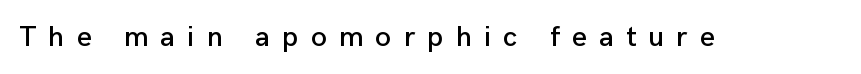
Here the designer chose a conventional face with non-uniform glyph widths. Nope, not italic — everything's standing straight. Students, note that the glyphs here are deliberately spaced far apart. Regarding serifs, this sample does without them. Each row of text sits above clean, open space.
